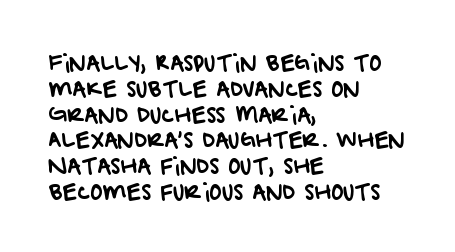
Q: Is the text underlined? A: No.
Q: How is the paragraph aligned? A: Left-aligned.
Q: Is the spacing between letters normal or unusually wide? A: Normal.
